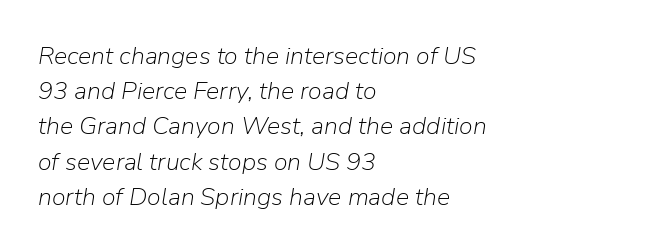
{"italic": "yes", "lean": "right", "slant_degrees": 9, "bold": "no", "underline": "no", "align": "left", "line_spacing": "normal", "line_spacing_ratio": 1.41, "letter_spacing": "normal", "letter_spacing_em": 0.0, "glyph_px": 25}
